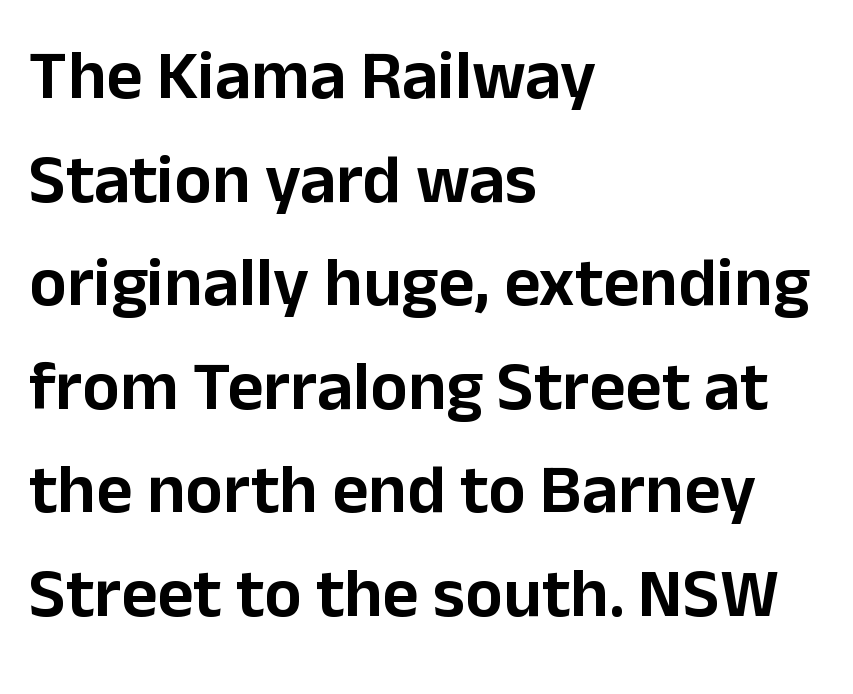
Q: Is the text italic (slanted)? A: No, it is upright.
Q: Is the typeface a serif or a sans-serif typeface? A: Sans-serif.
Q: Is the text underlined? A: No.
Q: How is the paragraph aligned? A: Left-aligned.
Q: Is the spacing between letters normal or unusually wide? A: Normal.
Q: Is the spacing between lines tight, normal or loose? A: Normal.
Q: Width (condensed, normal, or wide)? A: Normal.
Q: Stroke contrast? A: Low.
Q: x-height? A: Medium.
Q: Monospaced? A: No.
